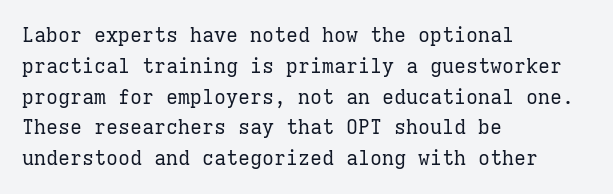
{"italic": "no", "bold": "no", "underline": "no", "align": "left", "line_spacing": "normal", "line_spacing_ratio": 1.54, "letter_spacing": "normal", "letter_spacing_em": 0.0, "glyph_px": 20}
